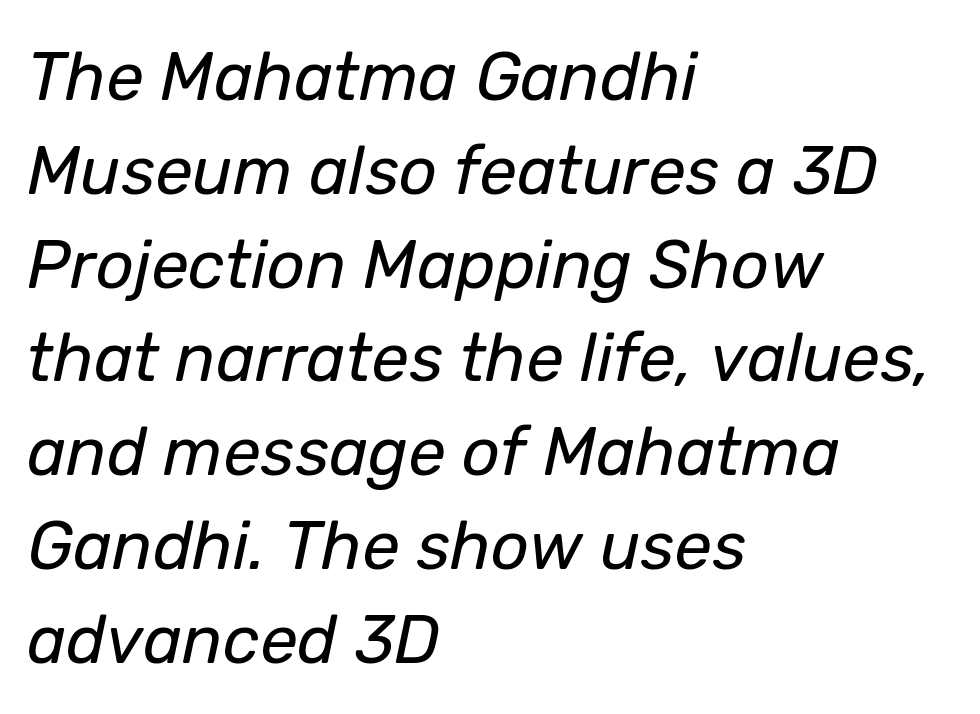
Italic: yes, the glyphs are oblique. Do the characters align in a grid? No, the font is proportional. Look at the tracking — it's just the regular setting, nothing added. Normally led — the rows are evenly, conventionally spaced. The letterforms sit at book weight or below. The rendering anchors every line to the left-hand side.
